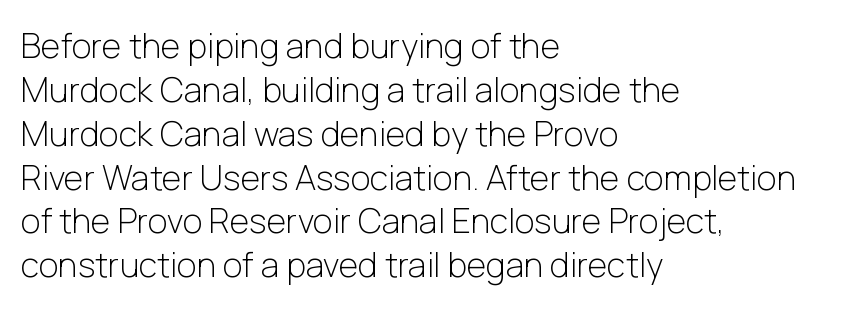
Q: Is the text bold? A: No.
Q: Is the text italic (slanted)? A: No, it is upright.
Q: Is the typeface a serif or a sans-serif typeface? A: Sans-serif.
Q: Is the text underlined? A: No.
Q: How is the paragraph aligned? A: Left-aligned.
Q: Is the spacing between letters normal or unusually wide? A: Normal.
Q: Is the spacing between lines tight, normal or loose? A: Normal.
Q: Width (condensed, normal, or wide)? A: Normal.
Q: Stroke contrast? A: Low.
Q: x-height? A: Medium.
Q: Monospaced? A: No.
